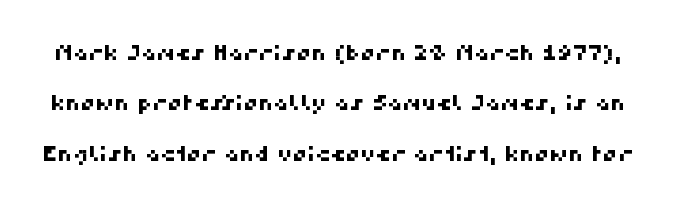
Q: Is the text underlined? A: No.
Q: Is the spacing between letters normal or unusually wide? A: Normal.
Q: Is the spacing between lines tight, normal or loose? A: Loose.
